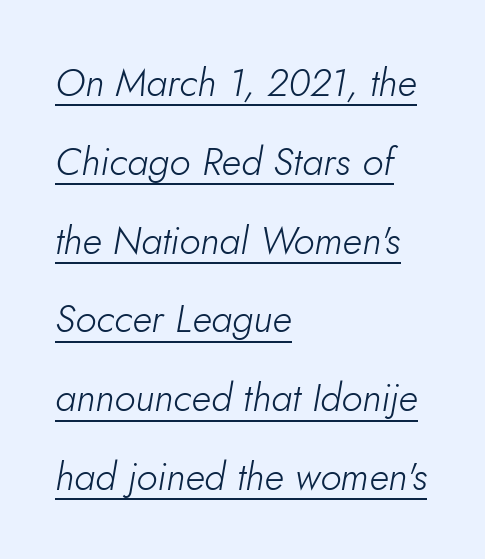
The letters advance in unequal steps, a hallmark of proportional type. Summary of vertical rhythm: relaxed, with wide interline spacing. Honestly, the underline is the first thing you notice here. The gaps between neighbouring characters are ordinary and unremarkable. Is the block centered? No — it sits flush against the left margin. Posture: slanted.
